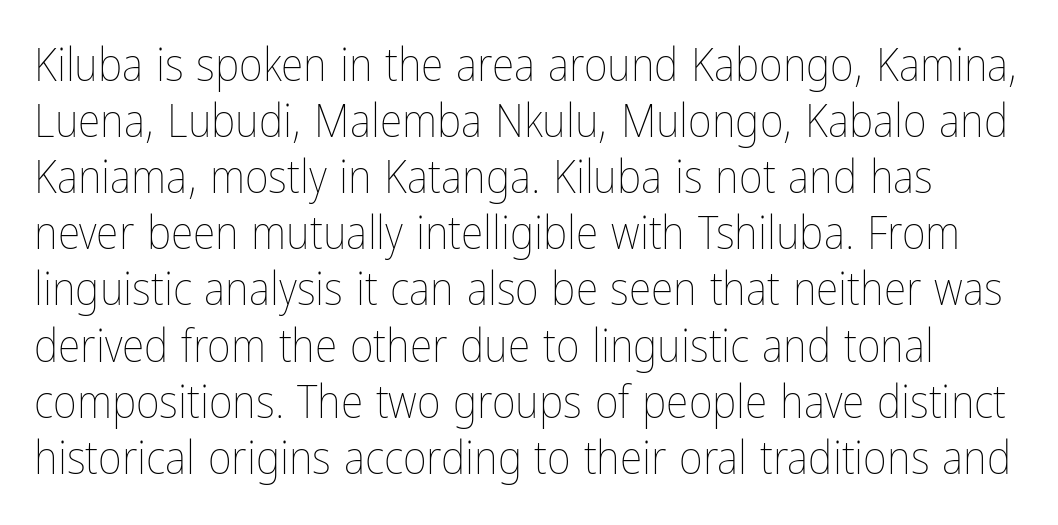
Q: Is the text bold? A: No.
Q: Is the text italic (slanted)? A: No, it is upright.
Q: Is the text underlined? A: No.
Q: Is the spacing between letters normal or unusually wide? A: Normal.
Q: Width (condensed, normal, or wide)? A: Condensed.
Q: Stroke contrast? A: Low.
Q: x-height? A: Medium.
Q: Monospaced? A: No.
